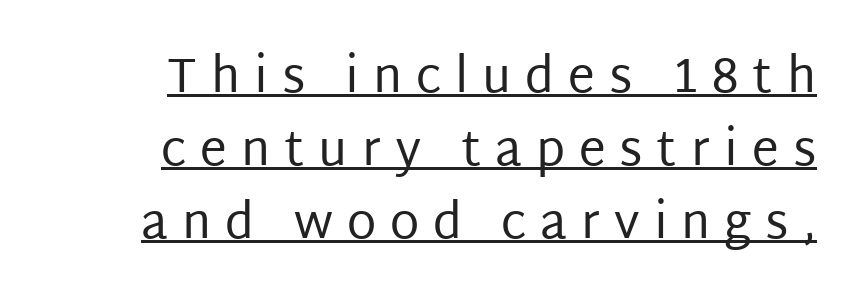
Spacing verdict: proportional, widths tailored to each character. You can see a thin bar hugging the bottom of the glyphs. This is the regular roman posture of the typeface. Every row of glyphs terminates at an identical x-position on the right. Is there much room between lines? A standard amount, neither cramped nor airy. The typeface chosen for these lines omits serifs.
